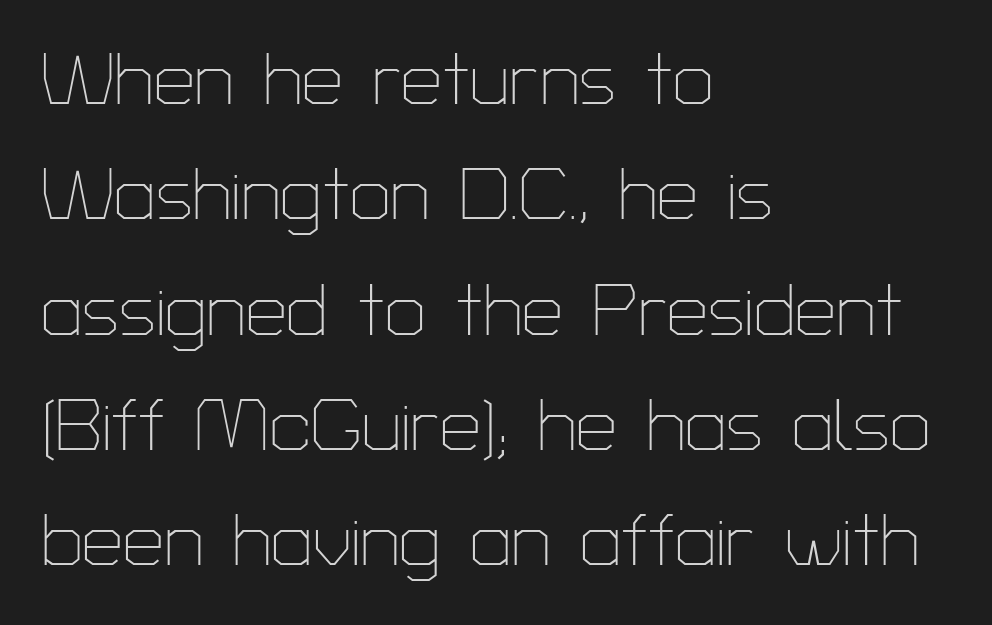
{"serif": "no", "italic": "no", "bold": "no", "weight": "thin", "width": "normal", "stroke_contrast": "low", "x_height": "medium", "monospaced": "no", "underline": "no", "align": "left", "line_spacing": "normal", "line_spacing_ratio": 1.58, "letter_spacing": "normal", "letter_spacing_em": 0.0, "glyph_px": 73}
